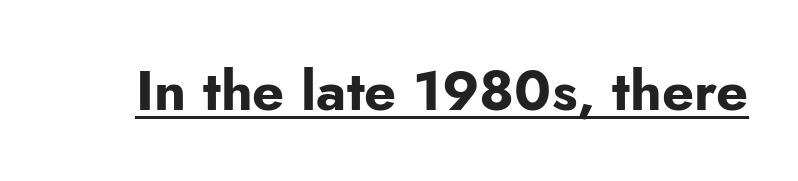
The image shows 56 px bold sans-serif type, upright; set normal letter spacing, underlined; low stroke contrast and a small x-height.
